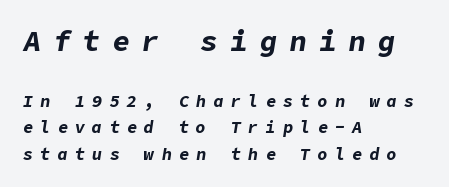
The image shows 29 px bold type, italic (leaning right); set left-aligned, normal line spacing (1.55x), unusually wide letter spacing (+0.42 em), not underlined; the first (top) block is 1.71x larger; low stroke contrast and a medium x-height.
